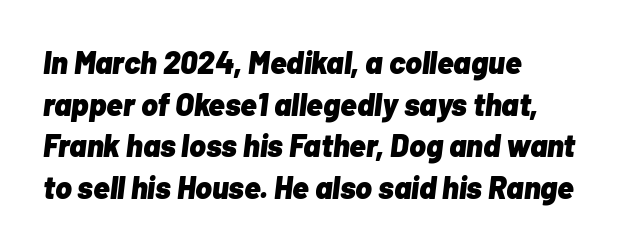
The image shows 31 px heavy type, italic (leaning right); set left-aligned, normal line spacing (1.34x), normal letter spacing, not underlined; low stroke contrast and a medium x-height.
